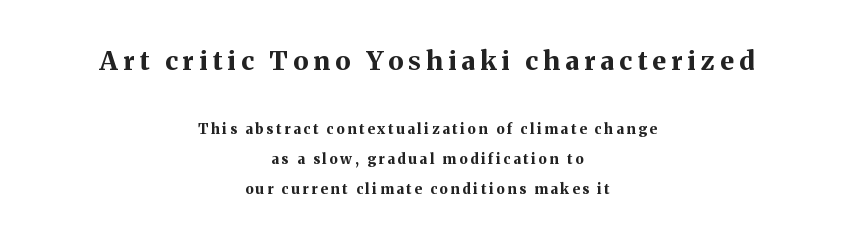
In terms of weight, the rendering is a true, heavy bold. Plain, unruled lines of type. The rendering shrinks the type as you move from the upper chunk to the lower. When letters stand straight like this, we call the style roman or upright. The rag falls on both sides of this text block equally.
